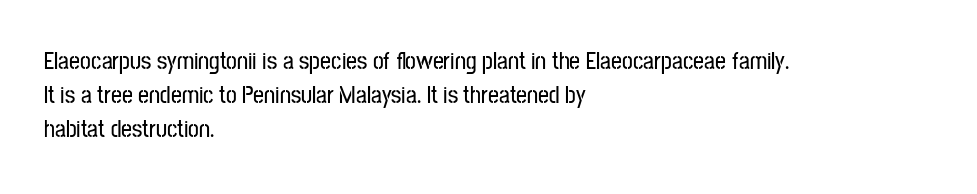
{"italic": "no", "underline": "no", "align": "left", "line_spacing": "normal", "line_spacing_ratio": 1.42, "letter_spacing": "normal", "letter_spacing_em": 0.0, "glyph_px": 24}
